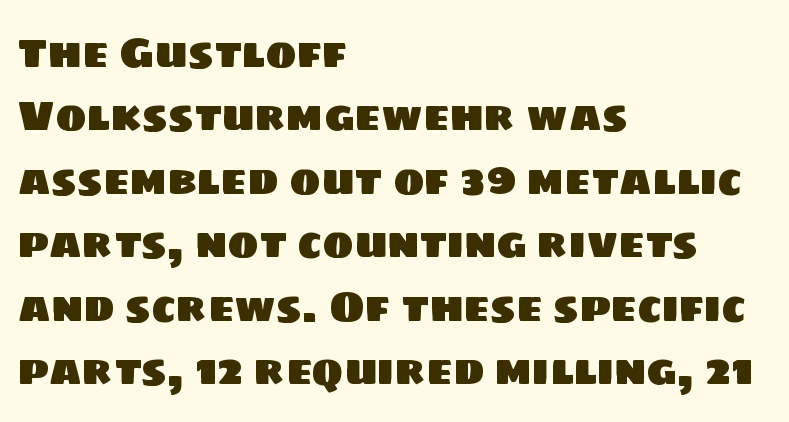
{"serif": "no", "width": "normal", "stroke_contrast": "low", "x_height": "large", "monospaced": "no", "underline": "no", "align": "left", "line_spacing": "normal", "line_spacing_ratio": 1.51, "letter_spacing": "normal", "letter_spacing_em": 0.0, "glyph_px": 42}
